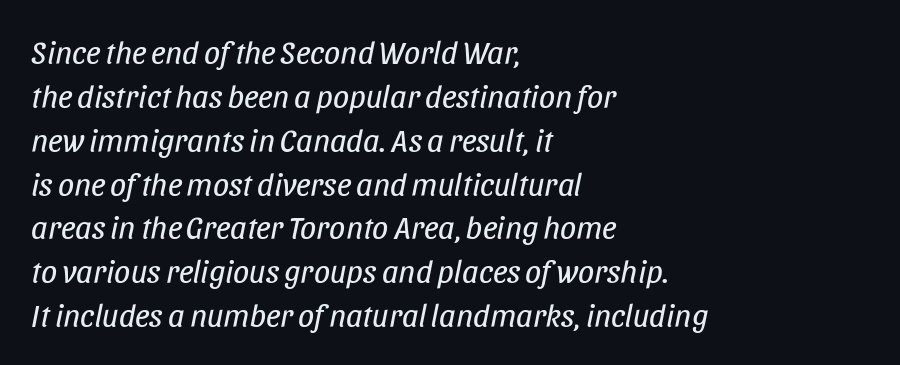
{"italic": "yes", "lean": "right", "slant_degrees": 11, "bold": "no", "weight": "regular", "width": "condensed", "stroke_contrast": "low", "x_height": "large", "monospaced": "no", "underline": "no", "align": "left", "line_spacing": "normal", "line_spacing_ratio": 1.37, "letter_spacing": "normal", "letter_spacing_em": 0.0, "glyph_px": 32}
